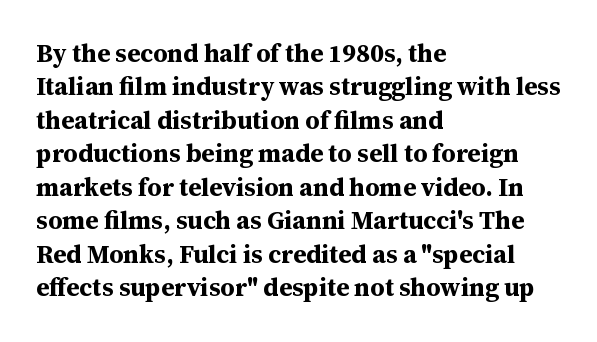
The image shows 25 px bold type, upright; set left-aligned, normal line spacing (1.34x), normal letter spacing, not underlined.
